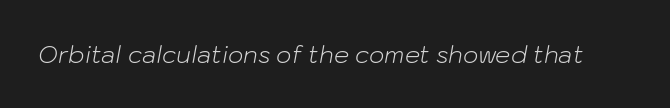
The axis of the letterforms is tilted away from vertical. The tracking reads as untouched default to a designer's eye. Unmarked baselines from the first word to the last. The cut favours lightness, reaching ordinary text weight at its darkest.
